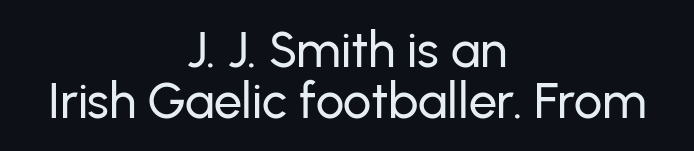
{"serif": "no", "italic": "no", "width": "normal", "stroke_contrast": "low", "x_height": "medium", "monospaced": "no", "underline": "no", "align": "center", "line_spacing": "tight", "line_spacing_ratio": 1.03, "letter_spacing": "normal", "letter_spacing_em": 0.0, "glyph_px": 50}
